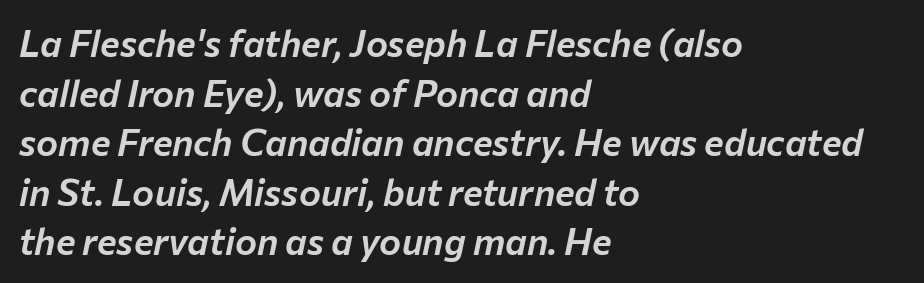
{"italic": "yes", "lean": "right", "slant_degrees": 12, "width": "normal", "stroke_contrast": "low", "x_height": "medium", "monospaced": "no", "underline": "no", "align": "left", "line_spacing": "normal", "line_spacing_ratio": 1.34, "letter_spacing": "normal", "letter_spacing_em": 0.0, "glyph_px": 37}
